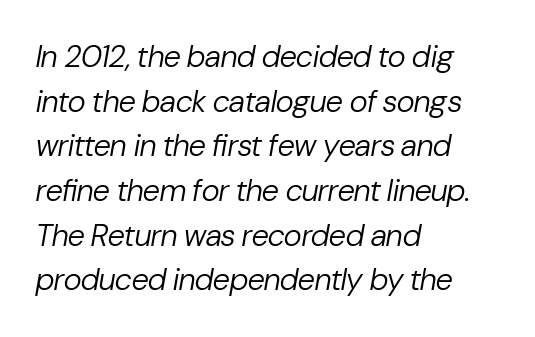
These glyphs show unthickened strokes, regular width or finer. Quick note: underline off. Here the designer chose a conventional face with non-uniform glyph widths. The passage shown leans; its letterforms are oblique. Interline gaps are of average width in this sample. Is the block centered? No — it sits flush against the left margin.
